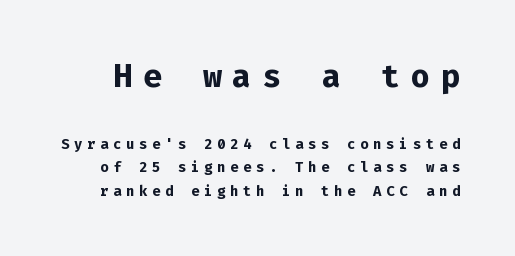
The specimen reads as upright at a glance. Stroke thickness is high; the sample reads as a true bold. In this sample the first text group is rendered at the bigger scale. Baseline-to-baseline distance is the conventional proportion of letter height.
